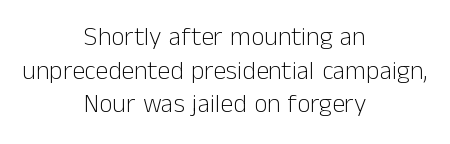
Stems and bowls with no extra thickness — not bold. Visually the block forms a symmetrical silhouette, jagged on both flanks. Students, observe: this is what conventionally led text looks like. Decoration check: the copy has no underline. In terms of letterspacing, this is plain default setting.
